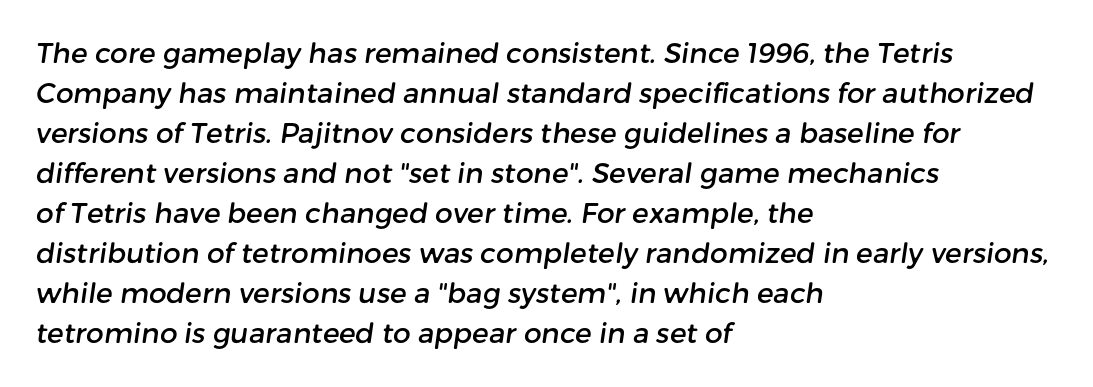
The image shows 28 px sans-serif type; set left-aligned, normal line spacing (1.43x), normal letter spacing, not underlined; low stroke contrast and a medium x-height.
